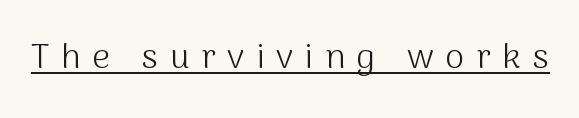
{"serif": "no", "italic": "no", "bold": "no", "weight": "light", "width": "normal", "stroke_contrast": "medium", "x_height": "medium", "monospaced": "no", "underline": "yes", "letter_spacing": "wide", "letter_spacing_em": 0.33, "glyph_px": 35}
